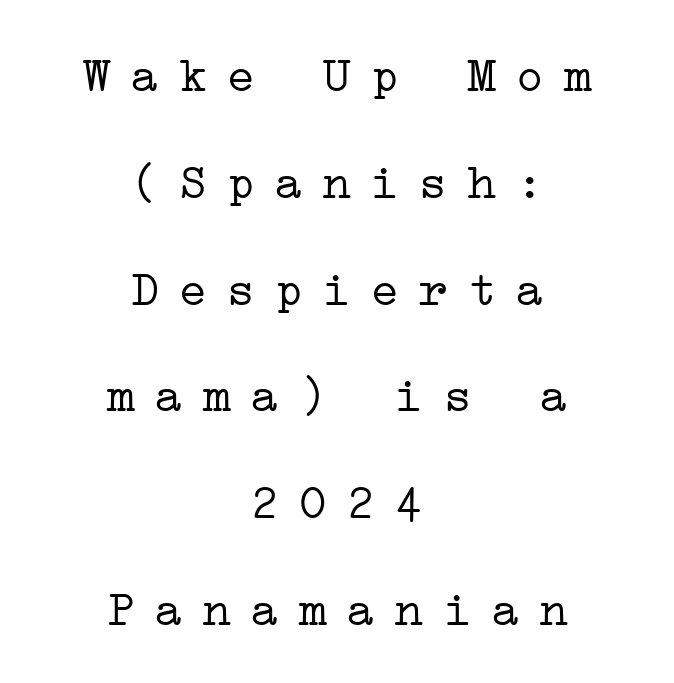
The image shows 49 px light, wide serif type, upright; set centered, loose line spacing (2.18x), unusually wide letter spacing (+0.38 em), not underlined; low stroke contrast and a medium x-height.
